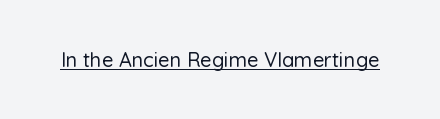
The letters stand upright; this is a roman face. Tracking here is standard; glyphs follow each other at the usual distance. Descenders here cross a horizontal rule under the line.
